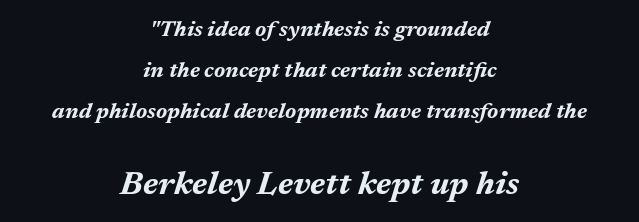
The image shows 33 px bold type, italic (leaning right); set centered, line spacing 1.87x, normal letter spacing, not underlined; the second (bottom) block is 1.5x larger; medium stroke contrast and a medium x-height.
